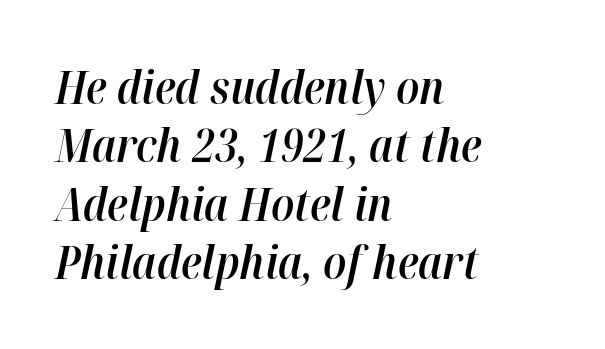
Q: Is the text bold? A: Semi-bold.
Q: Is the text italic (slanted)? A: Yes, it leans right by about 12 degrees.
Q: Is the text underlined? A: No.
Q: How is the paragraph aligned? A: Left-aligned.
Q: Is the spacing between letters normal or unusually wide? A: Normal.
Q: Is the spacing between lines tight, normal or loose? A: Normal.
Q: Width (condensed, normal, or wide)? A: Normal.
Q: Stroke contrast? A: High.
Q: x-height? A: Medium.
Q: Monospaced? A: No.
